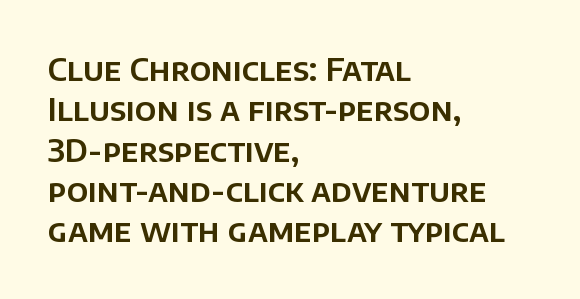
Q: Is the text italic (slanted)? A: No, it is upright.
Q: Is the typeface a serif or a sans-serif typeface? A: Sans-serif.
Q: Is the text underlined? A: No.
Q: How is the paragraph aligned? A: Left-aligned.
Q: Is the spacing between letters normal or unusually wide? A: Normal.
Q: Is the spacing between lines tight, normal or loose? A: Normal.
Q: Width (condensed, normal, or wide)? A: Normal.
Q: Stroke contrast? A: Low.
Q: x-height? A: Large.
Q: Monospaced? A: No.
